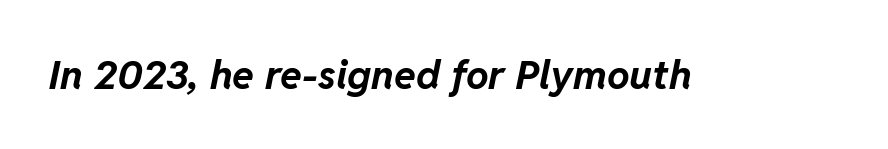
The letters advance in unequal steps, a hallmark of proportional type. Rendered with sloped, italic letterforms. The font is running at its bold setting. Has an underline been added? It has not.
